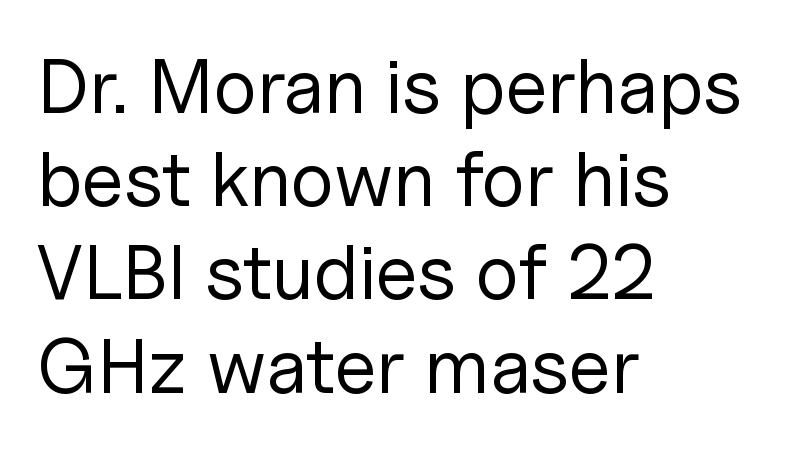
The image shows 77 px regular-weight sans-serif type, upright; set left-aligned, line spacing 1.21x, normal letter spacing, not underlined; low stroke contrast and a medium x-height.
